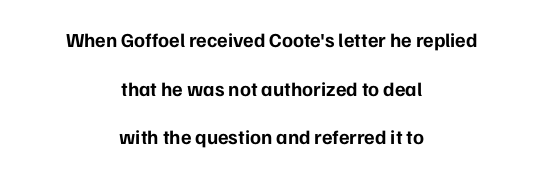
The image shows 20 px bold type, upright; set centered, loose line spacing (2.43x), normal letter spacing, not underlined.
